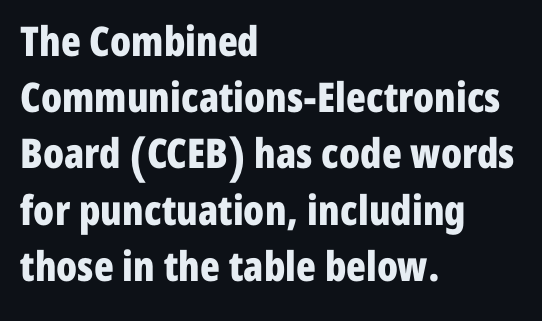
Q: Is the text bold? A: Yes.
Q: Is the text italic (slanted)? A: No, it is upright.
Q: Is the typeface a serif or a sans-serif typeface? A: Sans-serif.
Q: Is the text underlined? A: No.
Q: How is the paragraph aligned? A: Left-aligned.
Q: Is the spacing between letters normal or unusually wide? A: Normal.
Q: Is the spacing between lines tight, normal or loose? A: Normal.
Q: Width (condensed, normal, or wide)? A: Condensed.
Q: Stroke contrast? A: Low.
Q: x-height? A: Medium.
Q: Monospaced? A: No.
